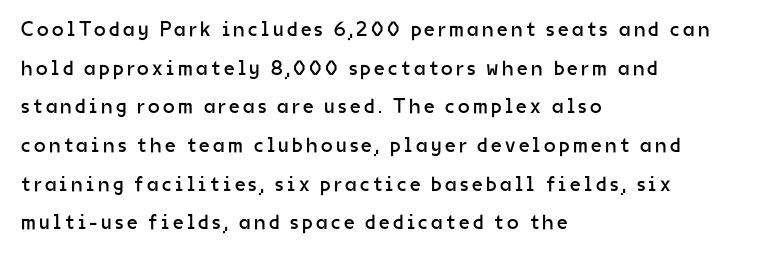
The image shows 21 px text type, upright; set left-aligned, line spacing 1.84x, not underlined.
